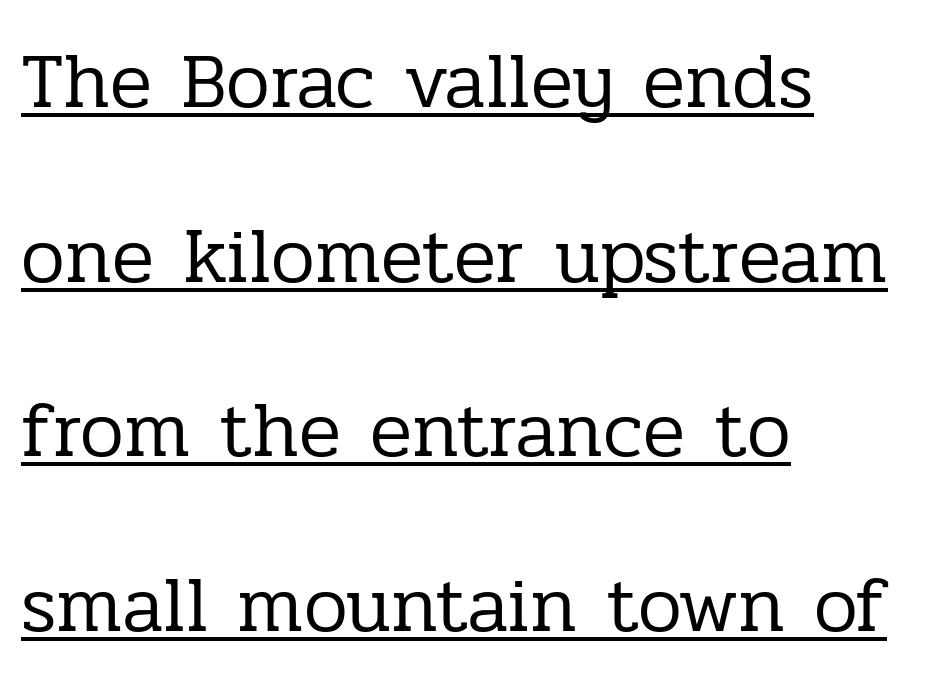
{"serif": "yes", "italic": "no", "bold": "no", "weight": "regular", "width": "normal", "stroke_contrast": "low", "x_height": "medium", "monospaced": "no", "underline": "yes", "align": "left", "line_spacing": "loose", "line_spacing_ratio": 2.24, "letter_spacing": "normal", "letter_spacing_em": 0.0, "glyph_px": 78}
